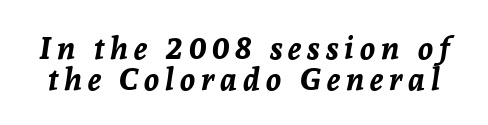
The passage shown is typed in a proportional face where columns would drift. Every letter is thick-stroked: bold, no question. These lines were composed using italics. Successive baselines arrive quickly, one right under another. The area under the type is left untouched.
